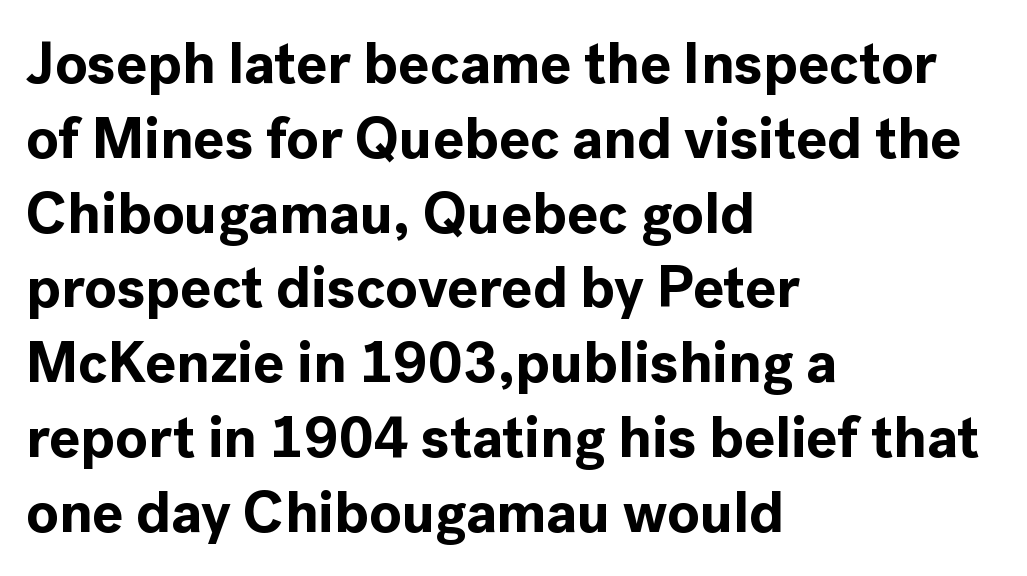
{"serif": "no", "italic": "no", "bold": "yes", "weight": "bold", "width": "normal", "x_height": "medium", "monospaced": "no", "underline": "no", "align": "left", "line_spacing": "normal", "line_spacing_ratio": 1.29, "letter_spacing": "normal", "letter_spacing_em": 0.0, "glyph_px": 58}
